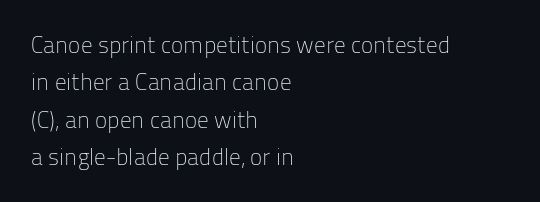
Q: Is the text bold? A: No.
Q: Is the text italic (slanted)? A: No, it is upright.
Q: Is the text underlined? A: No.
Q: How is the paragraph aligned? A: Left-aligned.
Q: Is the spacing between letters normal or unusually wide? A: Normal.
Q: Is the spacing between lines tight, normal or loose? A: Normal.
